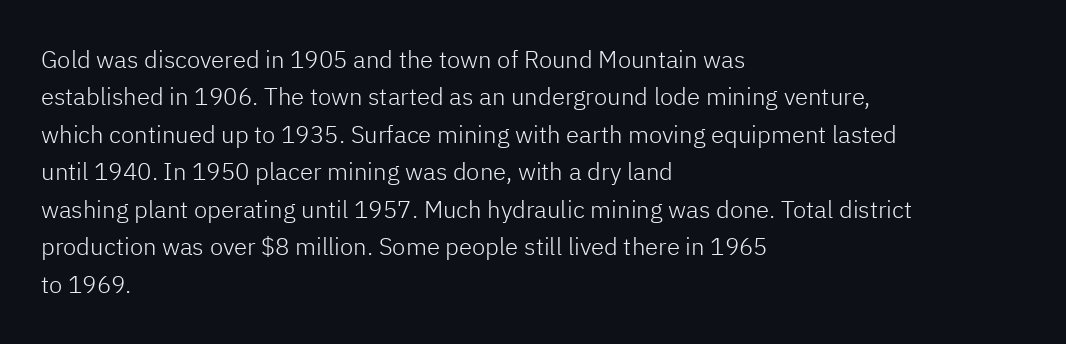
Q: Is the text bold? A: No.
Q: Is the text italic (slanted)? A: No, it is upright.
Q: Is the text underlined? A: No.
Q: How is the paragraph aligned? A: Left-aligned.
Q: Is the spacing between letters normal or unusually wide? A: Normal.
Q: Is the spacing between lines tight, normal or loose? A: Normal.
